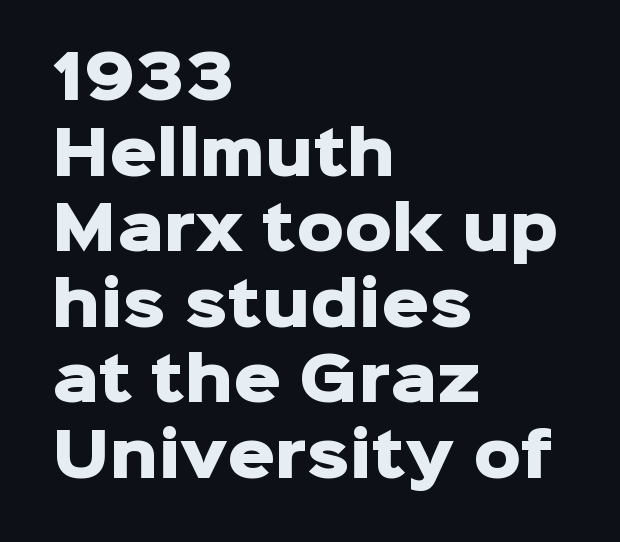
This sample is left-justified, so line endings fall wherever the words run out. The glyphs are unaccompanied by any horizontal stroke below them. No italicization has been applied; the sample stays upright. How are the letters spaced? Ordinarily, with no added tracking.
